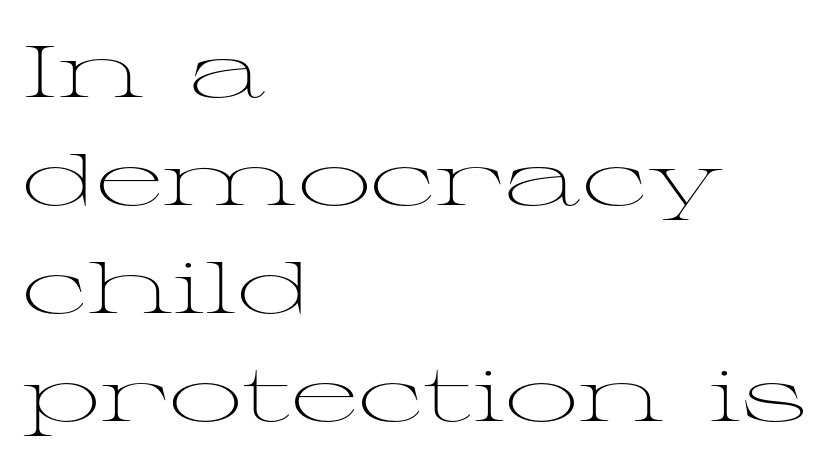
The image shows 73 px light, wide serif type, upright; set left-aligned, normal line spacing (1.48x), normal letter spacing, not underlined; medium stroke contrast and a medium x-height.
